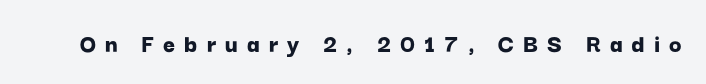
Honestly, there is no underline to notice here at all. Ordinary non-slanted type is in use. The letters are bold, with thick, heavy strokes. Short note: letters widely spaced.
